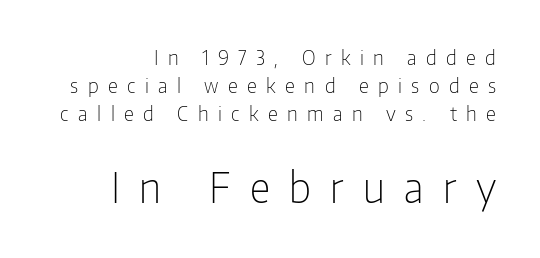
The image shows 41 px light, condensed sans-serif type, upright; set right-aligned, normal line spacing (1.39x), unusually wide letter spacing (+0.47 em), not underlined; the second (bottom) block is 2.05x larger; low stroke contrast and a medium x-height.
